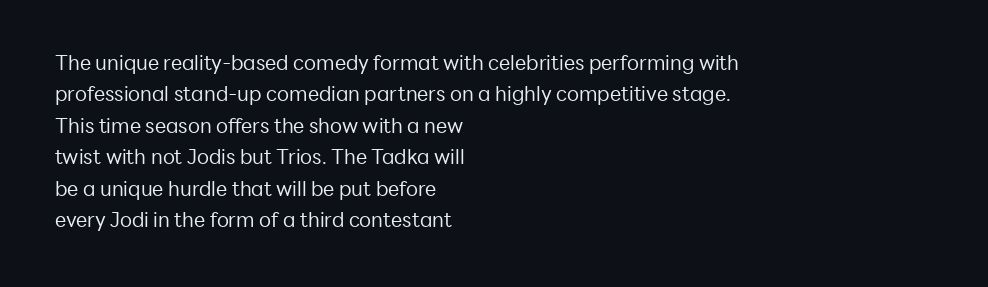
Q: Is the text bold? A: No.
Q: Is the text italic (slanted)? A: No, it is upright.
Q: Is the text underlined? A: No.
Q: How is the paragraph aligned? A: Left-aligned.
Q: Is the spacing between letters normal or unusually wide? A: Normal.
Q: Is the spacing between lines tight, normal or loose? A: Normal.
